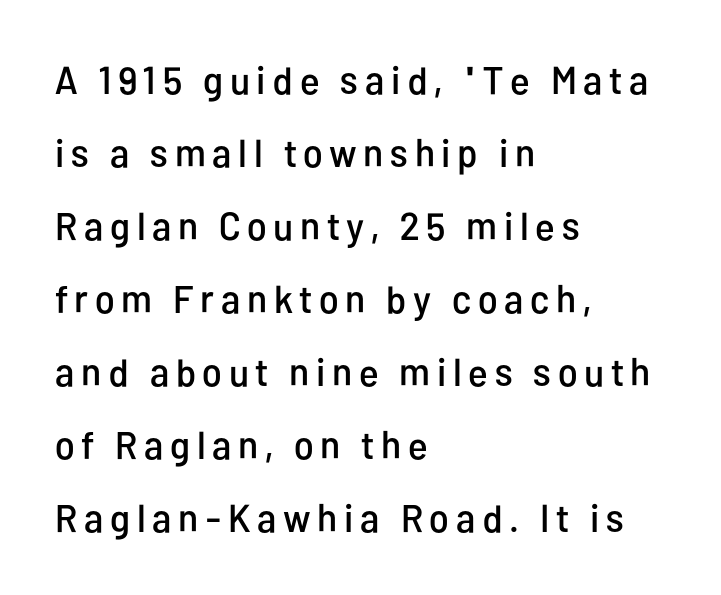
{"serif": "no", "italic": "no", "width": "condensed", "stroke_contrast": "low", "x_height": "medium", "monospaced": "no", "underline": "no", "align": "left", "line_spacing_ratio": 1.87, "glyph_px": 39}
